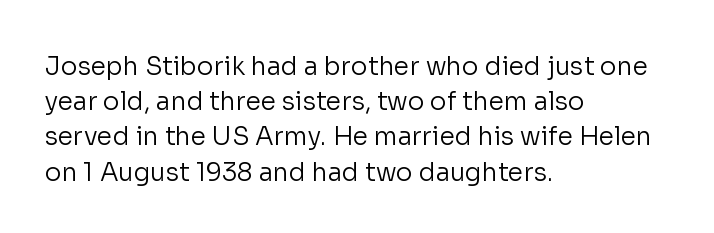
{"italic": "no", "bold": "no", "underline": "no", "align": "left", "line_spacing": "normal", "line_spacing_ratio": 1.41, "letter_spacing": "normal", "letter_spacing_em": 0.0, "glyph_px": 25}
